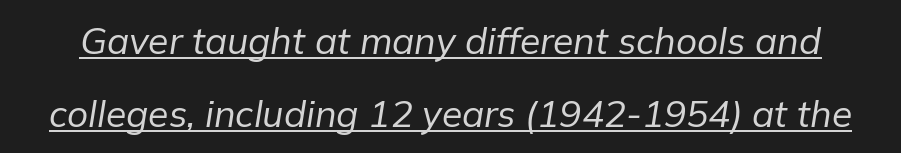
{"italic": "yes", "lean": "right", "slant_degrees": 9, "bold": "no", "weight": "regular", "width": "normal", "stroke_contrast": "low", "x_height": "medium", "monospaced": "no", "underline": "yes", "line_spacing": "loose", "line_spacing_ratio": 1.97, "letter_spacing": "normal", "letter_spacing_em": 0.0, "glyph_px": 37}
